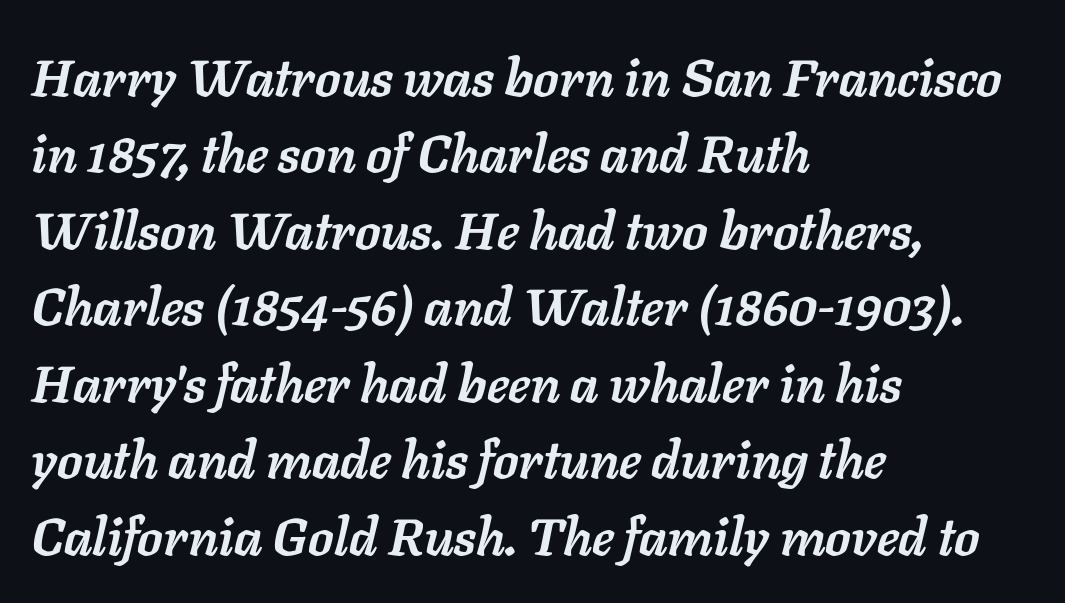
{"italic": "yes", "lean": "right", "slant_degrees": 11, "bold": "yes", "weight": "semibold", "width": "normal", "stroke_contrast": "low", "x_height": "medium", "monospaced": "no", "underline": "no", "align": "left", "line_spacing": "normal", "line_spacing_ratio": 1.47, "letter_spacing": "normal", "letter_spacing_em": 0.0, "glyph_px": 52}
